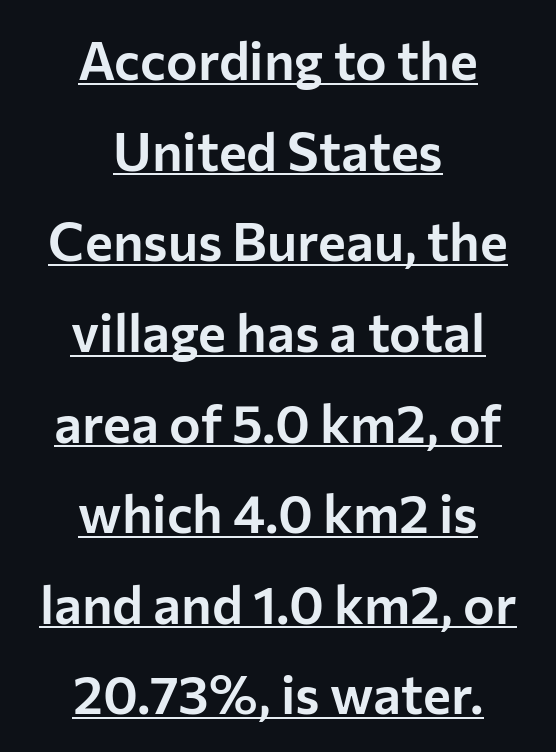
Q: Is the text italic (slanted)? A: No, it is upright.
Q: Is the typeface a serif or a sans-serif typeface? A: Sans-serif.
Q: Is the text underlined? A: Yes.
Q: How is the paragraph aligned? A: Centered.
Q: Is the spacing between letters normal or unusually wide? A: Normal.
Q: Width (condensed, normal, or wide)? A: Normal.
Q: Stroke contrast? A: Low.
Q: x-height? A: Medium.
Q: Monospaced? A: No.
